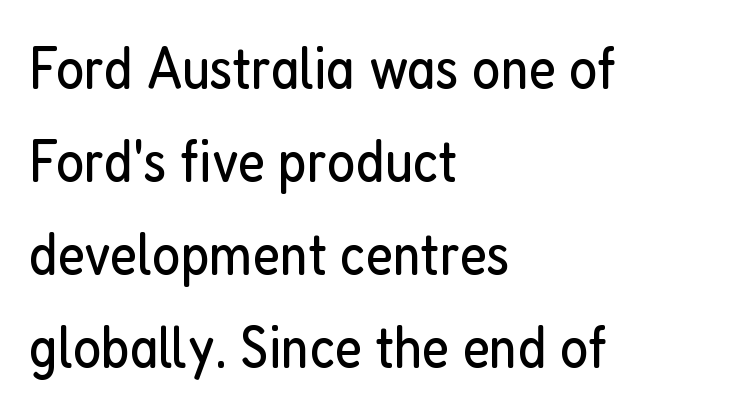
Q: Is the text bold? A: No.
Q: Is the text italic (slanted)? A: No, it is upright.
Q: Is the typeface a serif or a sans-serif typeface? A: Sans-serif.
Q: Is the text underlined? A: No.
Q: How is the paragraph aligned? A: Left-aligned.
Q: Is the spacing between letters normal or unusually wide? A: Normal.
Q: Is the spacing between lines tight, normal or loose? A: Normal.
Q: Width (condensed, normal, or wide)? A: Condensed.
Q: Stroke contrast? A: Low.
Q: x-height? A: Medium.
Q: Monospaced? A: No.
